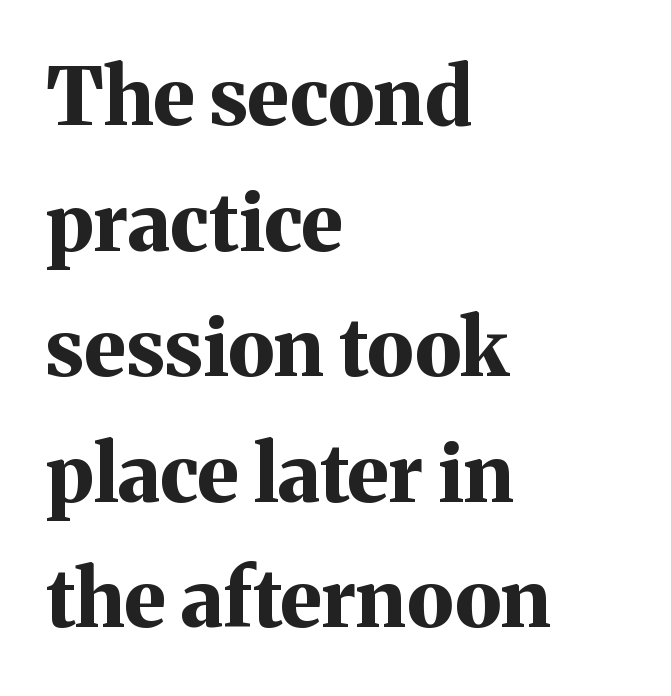
Q: Is the text bold? A: Yes.
Q: Is the text italic (slanted)? A: No, it is upright.
Q: Is the typeface a serif or a sans-serif typeface? A: Serif.
Q: Is the text underlined? A: No.
Q: How is the paragraph aligned? A: Left-aligned.
Q: Is the spacing between letters normal or unusually wide? A: Normal.
Q: Is the spacing between lines tight, normal or loose? A: Normal.
Q: Width (condensed, normal, or wide)? A: Normal.
Q: Stroke contrast? A: Medium.
Q: x-height? A: Medium.
Q: Monospaced? A: No.
